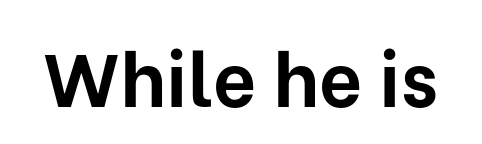
Ascenders rise straight up at ninety degrees. Has an underline been added? It has not. Is this a fixed-width face? No — the glyphs have proportional, varying widths. No extra tracking has been applied to these lines. Font category for this specimen: sans-serif.
